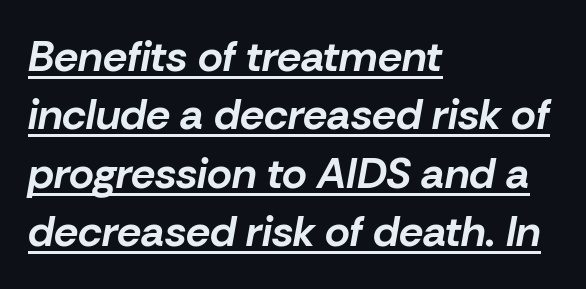
Q: Is the text bold? A: Yes.
Q: Is the text italic (slanted)? A: Yes, it leans right by about 10 degrees.
Q: Is the text underlined? A: Yes.
Q: How is the paragraph aligned? A: Left-aligned.
Q: Is the spacing between letters normal or unusually wide? A: Normal.
Q: Is the spacing between lines tight, normal or loose? A: Normal.
Q: Width (condensed, normal, or wide)? A: Normal.
Q: Stroke contrast? A: Low.
Q: x-height? A: Medium.
Q: Monospaced? A: No.
